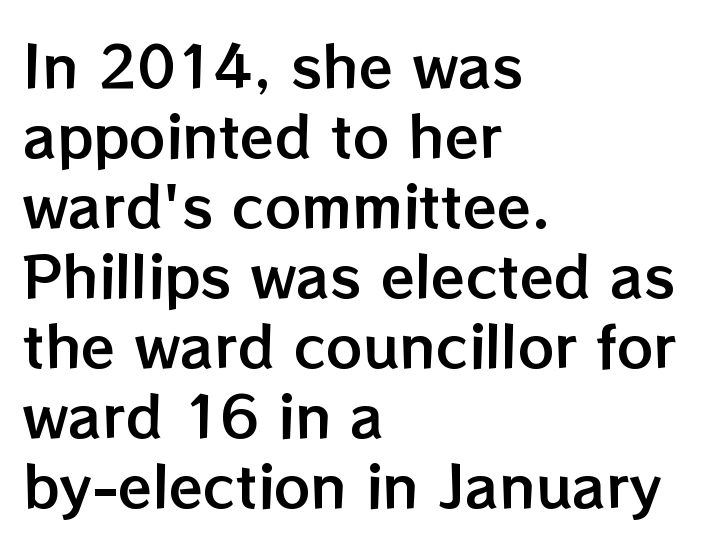
{"italic": "no", "width": "normal", "stroke_contrast": "low", "x_height": "medium", "monospaced": "no", "underline": "no", "align": "left", "line_spacing": "normal", "line_spacing_ratio": 1.25, "letter_spacing": "normal", "letter_spacing_em": 0.0, "glyph_px": 56}
